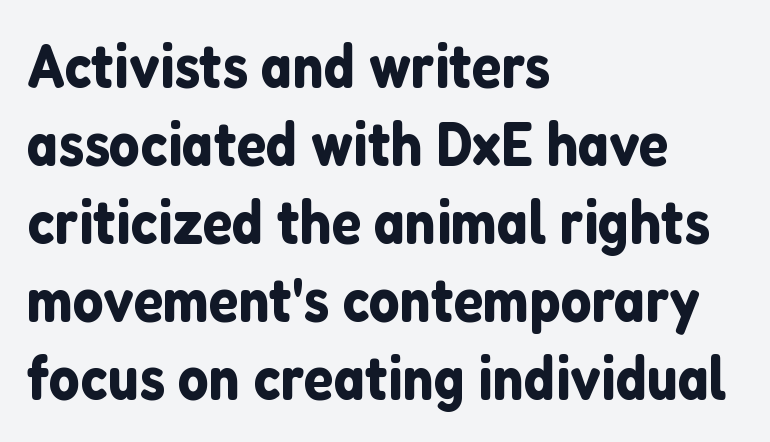
Vertical spacing — default. Tall strokes in this sample are plumb rather than angled. Just letters on the line, the space beneath them empty. The paragraph shown leans on its left margin.
